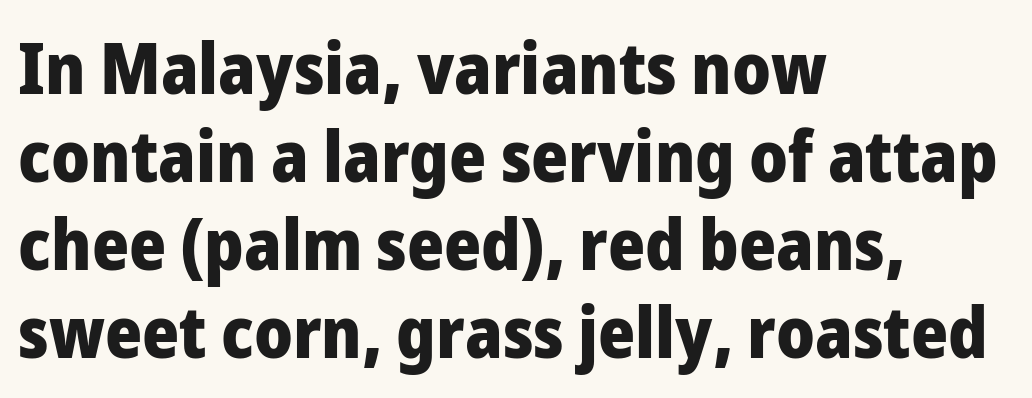
Rendered with straight, roman letterforms. One-word summary of the alignment: left. Inter-character spacing is left at the font's built-in metrics. Chunky letters — that's bold for sure. The space beneath each line is pristine and unruled.
